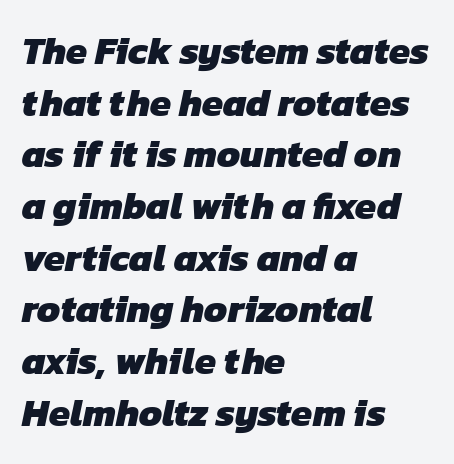
The image shows 38 px heavy sans-serif type; set left-aligned, normal line spacing (1.36x), normal letter spacing, not underlined; low stroke contrast and a medium x-height.
